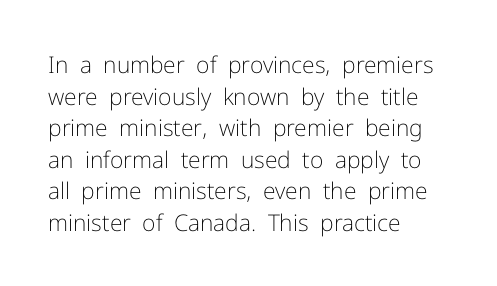
{"italic": "no", "bold": "no", "underline": "no", "align": "left", "line_spacing": "normal", "line_spacing_ratio": 1.37, "letter_spacing": "normal", "letter_spacing_em": 0.0, "glyph_px": 23}
